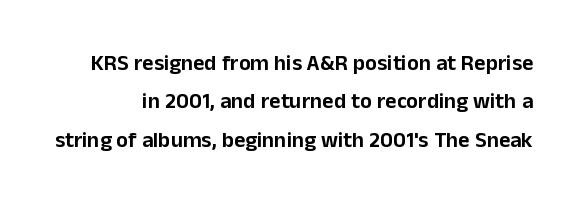
{"italic": "no", "underline": "no", "line_spacing_ratio": 1.75, "letter_spacing": "normal", "letter_spacing_em": 0.0, "glyph_px": 22}
